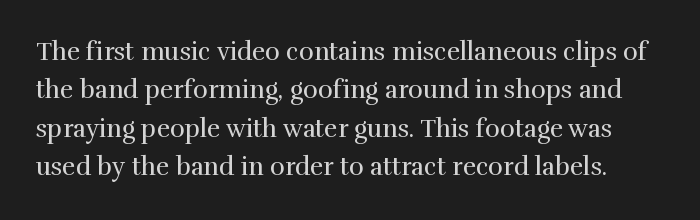
Q: Is the text bold? A: No.
Q: Is the text italic (slanted)? A: No, it is upright.
Q: Is the text underlined? A: No.
Q: Is the spacing between letters normal or unusually wide? A: Normal.
Q: Is the spacing between lines tight, normal or loose? A: Normal.
